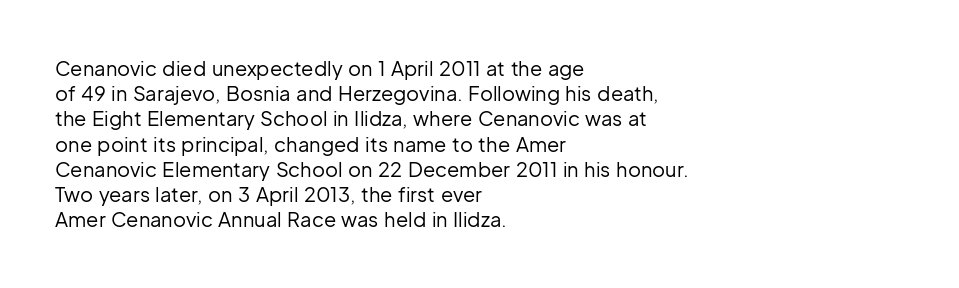
The image shows 20 px text type, upright; set left-aligned, normal line spacing (1.26x), normal letter spacing, not underlined.
